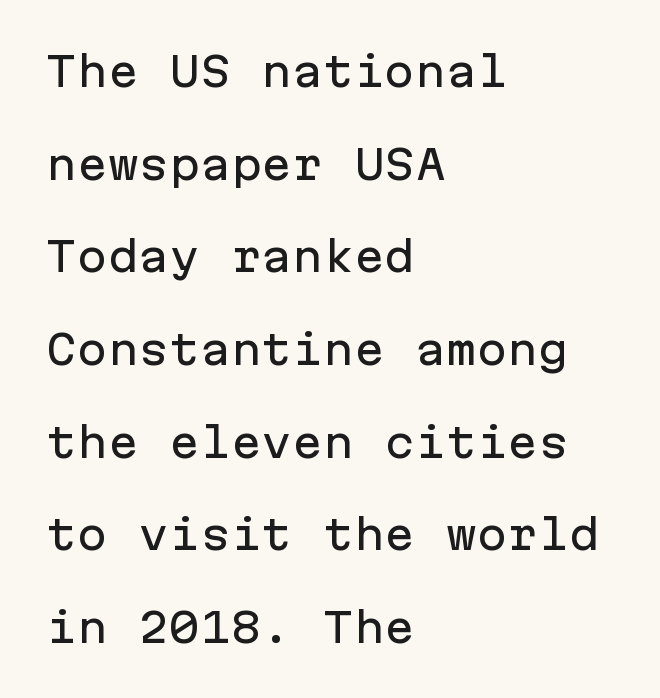
Q: Is the text italic (slanted)? A: No, it is upright.
Q: Is the typeface a serif or a sans-serif typeface? A: Sans-serif.
Q: Is the text underlined? A: No.
Q: How is the paragraph aligned? A: Left-aligned.
Q: Is the spacing between letters normal or unusually wide? A: Normal.
Q: Is the spacing between lines tight, normal or loose? A: Loose.
Q: Width (condensed, normal, or wide)? A: Normal.
Q: Stroke contrast? A: Low.
Q: x-height? A: Medium.
Q: Monospaced? A: Yes.
